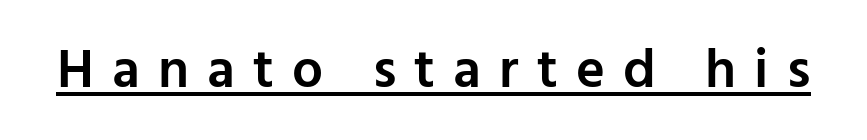
The glyphs are accompanied by a horizontal stroke just below them. Compared with an ordinary text face, these strokes are moderately heavier — a semibold. Style check: upright. Nope, no serifs anywhere on these letters. Do the characters align in a grid? No, the font is proportional.
